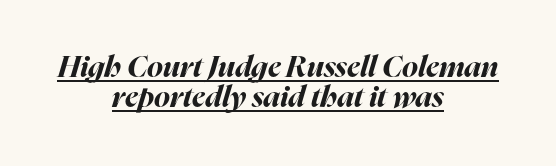
{"italic": "yes", "lean": "right", "slant_degrees": 16, "bold": "yes", "weight": "bold", "width": "normal", "stroke_contrast": "high", "x_height": "medium", "monospaced": "no", "underline": "yes", "align": "center", "line_spacing": "tight", "line_spacing_ratio": 1.0, "letter_spacing": "normal", "letter_spacing_em": 0.0, "glyph_px": 30}
